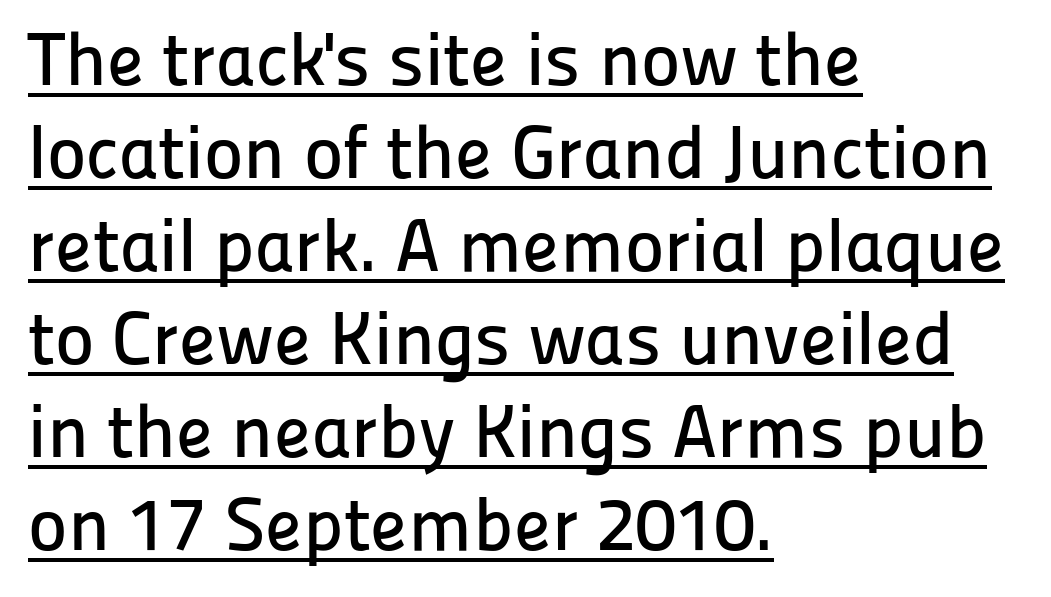
The letters carry no serifs — their stems end cleanly without finishing strokes. This sample has the flowing, uneven cadence of proportional lettering. Quick note: not italic, upright. The typesetter chose a ragged-right arrangement here. A typographer would call this underscored text.
